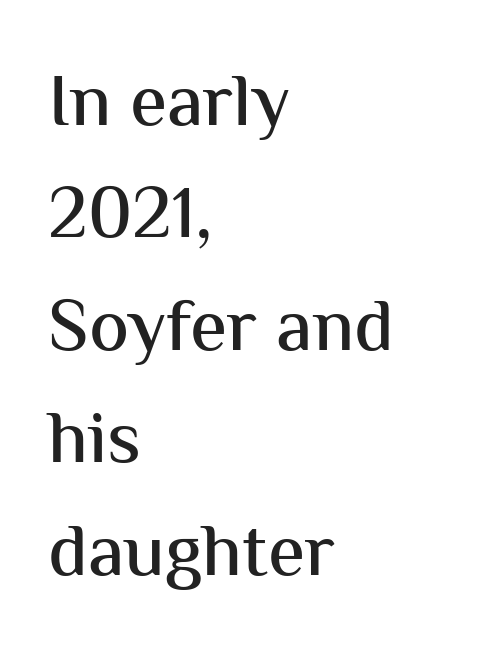
{"serif": "no", "italic": "no", "width": "normal", "stroke_contrast": "medium", "x_height": "medium", "monospaced": "no", "underline": "no", "align": "left", "line_spacing": "normal", "line_spacing_ratio": 1.5, "letter_spacing": "normal", "letter_spacing_em": 0.0, "glyph_px": 75}
